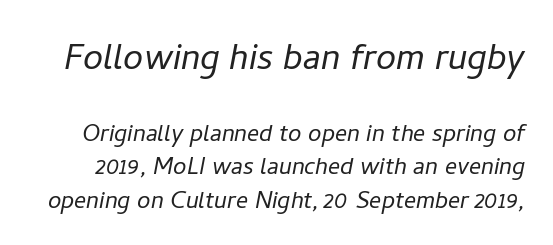
The image shows 45 px light type, italic (leaning right); set tight line spacing (1.11x), normal letter spacing, not underlined; the first (top) block is 1.5x larger; low stroke contrast and a medium x-height.
